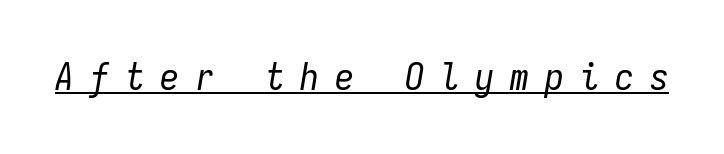
Q: Is the text bold? A: No.
Q: Is the text italic (slanted)? A: Yes, it leans right by about 9 degrees.
Q: Is the text underlined? A: Yes.
Q: Is the spacing between letters normal or unusually wide? A: Unusually wide.
Q: Width (condensed, normal, or wide)? A: Condensed.
Q: Stroke contrast? A: Low.
Q: x-height? A: Medium.
Q: Monospaced? A: Yes.
